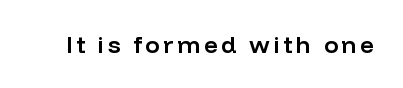
Q: Is the text bold? A: Semi-bold.
Q: Is the text italic (slanted)? A: No, it is upright.
Q: Is the text underlined? A: No.
